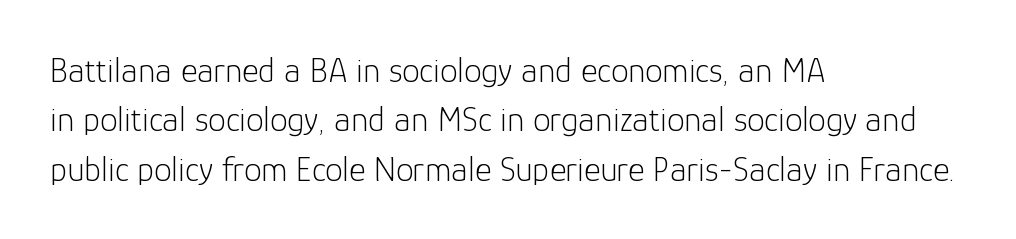
Q: Is the text bold? A: No.
Q: Is the text italic (slanted)? A: No, it is upright.
Q: Is the typeface a serif or a sans-serif typeface? A: Sans-serif.
Q: Is the text underlined? A: No.
Q: How is the paragraph aligned? A: Left-aligned.
Q: Is the spacing between letters normal or unusually wide? A: Normal.
Q: Is the spacing between lines tight, normal or loose? A: Normal.
Q: Width (condensed, normal, or wide)? A: Normal.
Q: Stroke contrast? A: Low.
Q: x-height? A: Medium.
Q: Monospaced? A: No.
